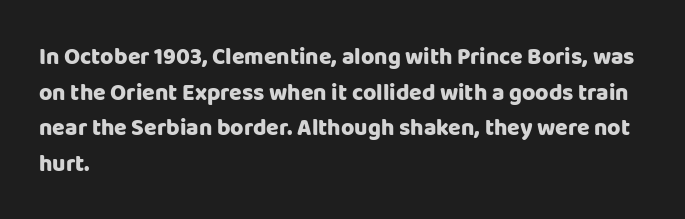
Is the block centered? No — it sits flush against the left margin. A full-strength bold gives these letters their thick strokes. The zone under the glyphs is completely vacant. This sample uses an upright cut, with every glyph sitting square on the baseline. The passage shown has conventional tracking throughout. The line-height multiplier appears to be the usual default.
